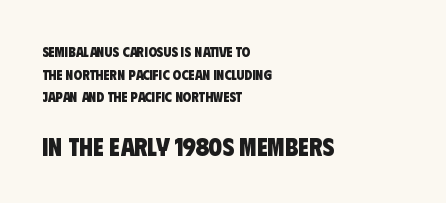
{"bold": "yes", "underline": "no", "align": "left", "line_spacing": "normal", "line_spacing_ratio": 1.61, "letter_spacing": "normal", "letter_spacing_em": 0.0, "larger_block": "second", "size_ratio": 1.79, "glyph_px": 25}
